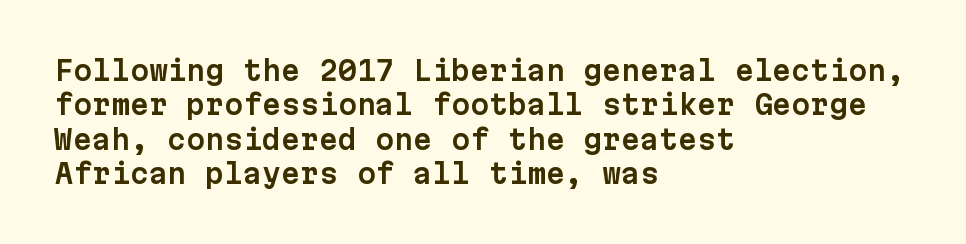
Do the letters lean? They stand straight. Lines of text with bare space underneath. The passage shown stacks its lines at a standard gap. Casual observation: everything's shoved over to the left.
